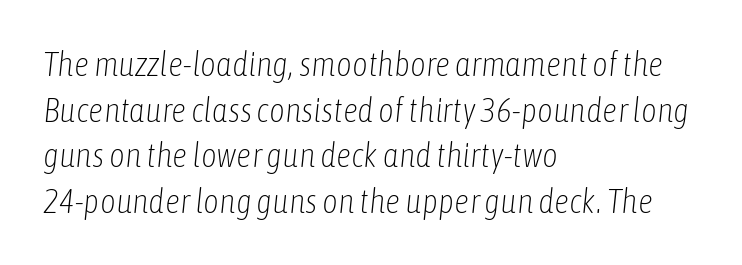
The image shows 34 px light, condensed type, italic (leaning right); set left-aligned, normal line spacing (1.34x), normal letter spacing, not underlined; low stroke contrast and a medium x-height.
